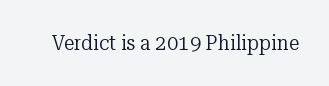
Q: Is the text bold? A: No.
Q: Is the text italic (slanted)? A: No, it is upright.
Q: Is the text underlined? A: No.
Q: Is the spacing between letters normal or unusually wide? A: Normal.
